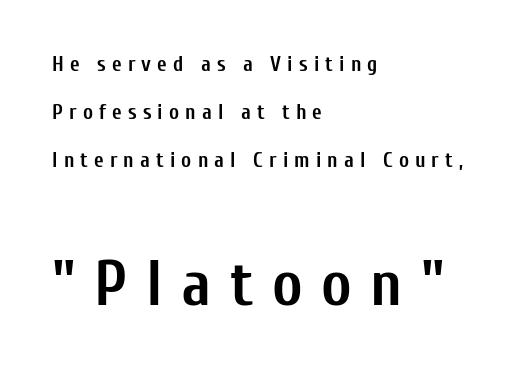
Which chunk is bigger? The second one — the bottom block dwarfs the top. The glyphs have the mass of a bold cut. These lines were composed using upright roman letters. These lines stand farther apart than default settings would place them. Check the space under the baseline: it is left empty. Inter-character spacing is expanded well beyond the font's built-in metrics.
